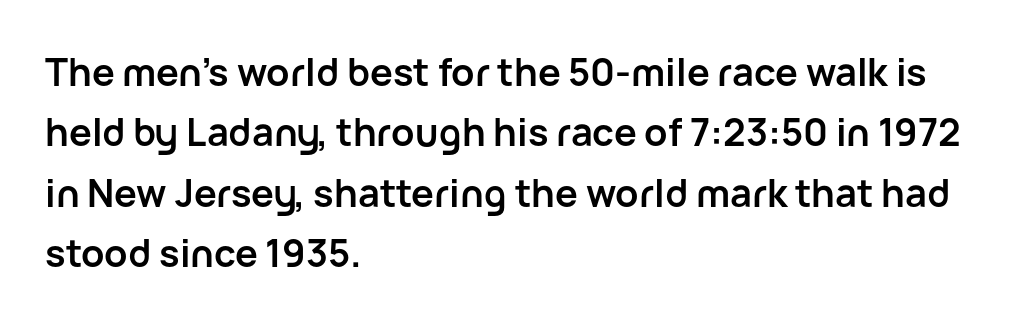
Q: Is the text bold? A: Yes.
Q: Is the text italic (slanted)? A: No, it is upright.
Q: Is the typeface a serif or a sans-serif typeface? A: Sans-serif.
Q: Is the text underlined? A: No.
Q: How is the paragraph aligned? A: Left-aligned.
Q: Is the spacing between letters normal or unusually wide? A: Normal.
Q: Is the spacing between lines tight, normal or loose? A: Normal.
Q: Width (condensed, normal, or wide)? A: Normal.
Q: Stroke contrast? A: Low.
Q: x-height? A: Medium.
Q: Monospaced? A: No.
